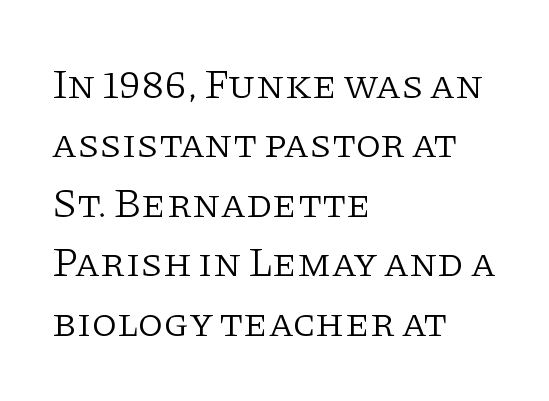
Q: Is the text bold? A: No.
Q: Is the text italic (slanted)? A: No, it is upright.
Q: Is the typeface a serif or a sans-serif typeface? A: Serif.
Q: Is the text underlined? A: No.
Q: How is the paragraph aligned? A: Left-aligned.
Q: Is the spacing between letters normal or unusually wide? A: Normal.
Q: Is the spacing between lines tight, normal or loose? A: Normal.
Q: Width (condensed, normal, or wide)? A: Normal.
Q: Stroke contrast? A: Low.
Q: x-height? A: Large.
Q: Monospaced? A: No.
